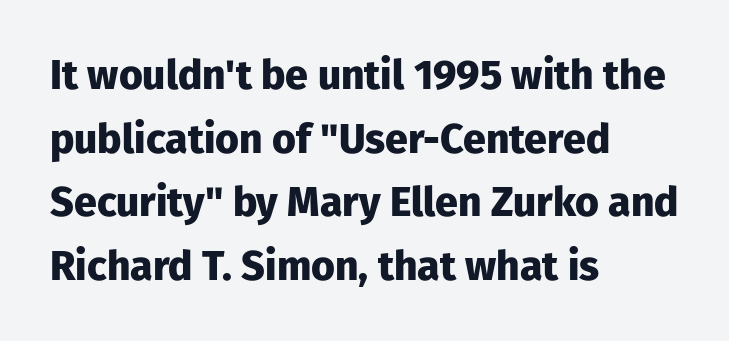
Q: Is the text bold? A: Yes.
Q: Is the text italic (slanted)? A: No, it is upright.
Q: Is the typeface a serif or a sans-serif typeface? A: Sans-serif.
Q: Is the text underlined? A: No.
Q: How is the paragraph aligned? A: Left-aligned.
Q: Is the spacing between letters normal or unusually wide? A: Normal.
Q: Is the spacing between lines tight, normal or loose? A: Normal.
Q: Width (condensed, normal, or wide)? A: Normal.
Q: Stroke contrast? A: Low.
Q: x-height? A: Medium.
Q: Monospaced? A: No.
